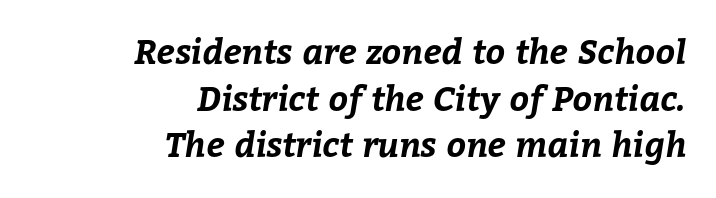
{"bold": "yes", "weight": "bold", "width": "normal", "stroke_contrast": "low", "x_height": "medium", "monospaced": "no", "underline": "no", "align": "right", "line_spacing": "normal", "line_spacing_ratio": 1.37, "letter_spacing": "normal", "letter_spacing_em": 0.0, "glyph_px": 34}
